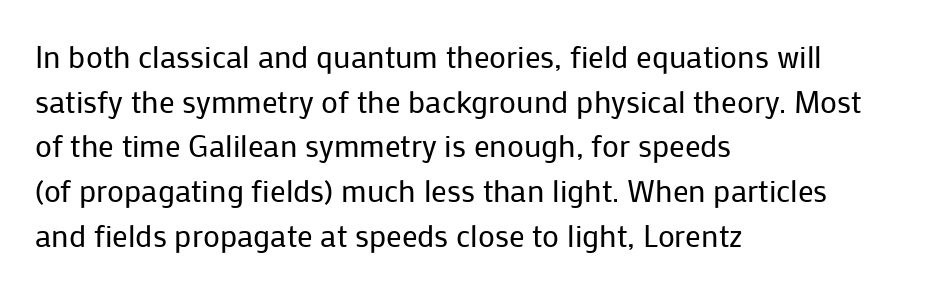
Q: Is the text bold? A: No.
Q: Is the text italic (slanted)? A: No, it is upright.
Q: Is the typeface a serif or a sans-serif typeface? A: Sans-serif.
Q: Is the text underlined? A: No.
Q: How is the paragraph aligned? A: Left-aligned.
Q: Is the spacing between letters normal or unusually wide? A: Normal.
Q: Is the spacing between lines tight, normal or loose? A: Normal.
Q: Width (condensed, normal, or wide)? A: Normal.
Q: Stroke contrast? A: Low.
Q: x-height? A: Medium.
Q: Monospaced? A: No.
